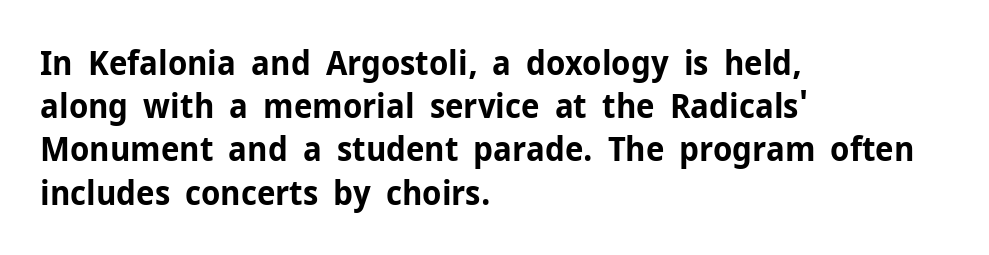
Inter-character spacing is left at the font's built-in metrics. Designer's note — italics off, roman on. Nope, no serifs anywhere on these letters. Glance below the letters and you will spot only blank space. Is there much room between lines? A standard amount, neither cramped nor airy. Proportional: the letters do not fall into vertical columns.
